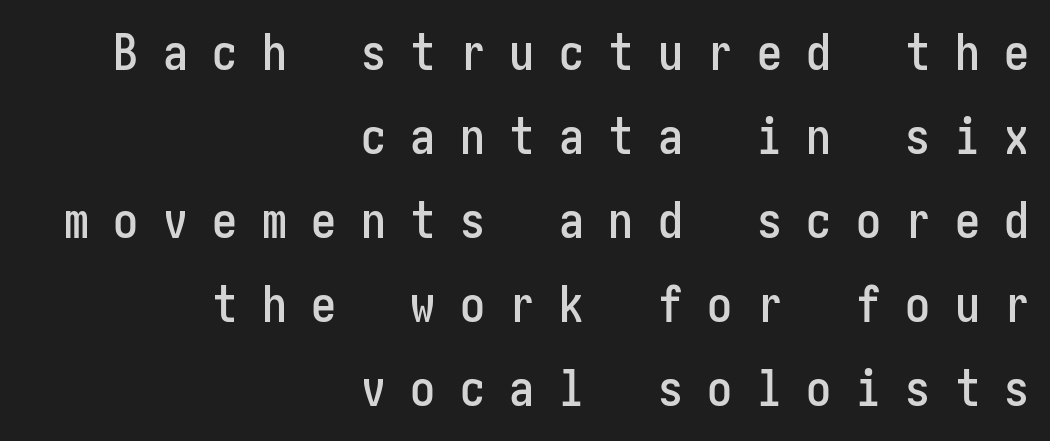
The image shows 50 px condensed sans-serif type, upright; set right-aligned, normal line spacing (1.68x), unusually wide letter spacing (+0.49 em), not underlined; low stroke contrast and a medium x-height.
